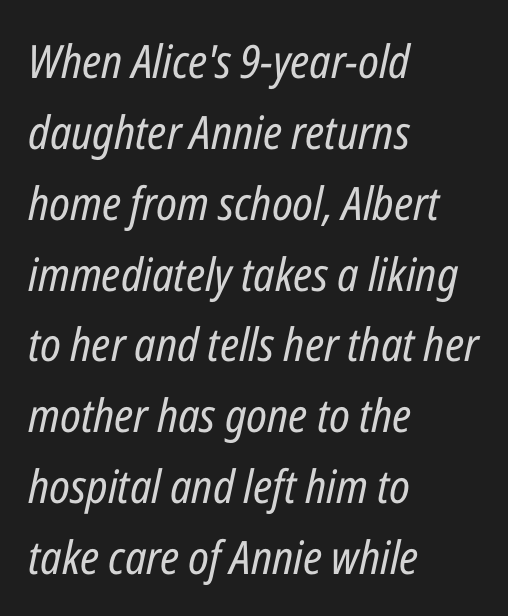
Q: Is the text bold? A: No.
Q: Is the text italic (slanted)? A: Yes, it leans right by about 12 degrees.
Q: Is the text underlined? A: No.
Q: How is the paragraph aligned? A: Left-aligned.
Q: Is the spacing between letters normal or unusually wide? A: Normal.
Q: Is the spacing between lines tight, normal or loose? A: Normal.
Q: Width (condensed, normal, or wide)? A: Condensed.
Q: Stroke contrast? A: Low.
Q: x-height? A: Medium.
Q: Monospaced? A: No.
